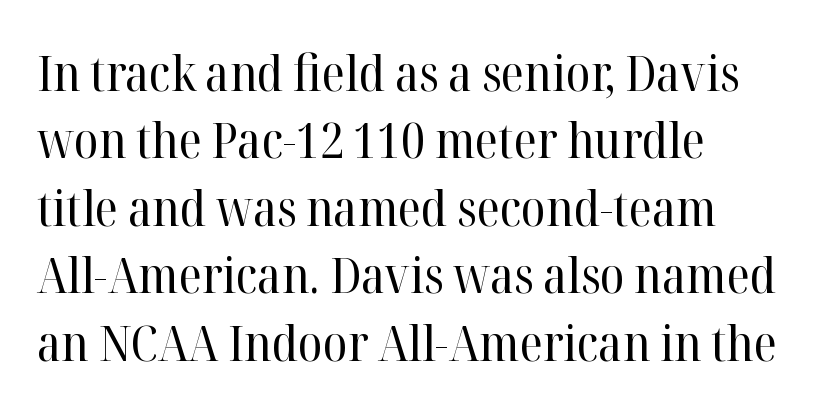
Tall strokes in this sample are plumb rather than angled. Every row of glyphs begins at an identical x-position on the left. The face used here is proportionally spaced, like ordinary book or web type. If you measured baseline to baseline, you'd find a middling distance. A clean baseline with only descenders dipping below it.
